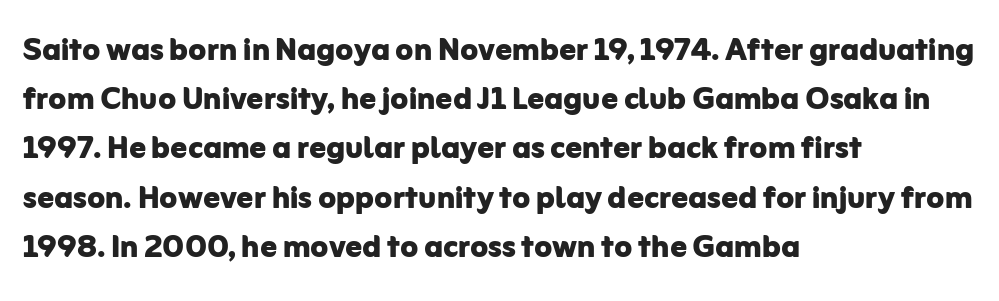
Horizontally, the lines are justified to the leading edge only. Descender tails drop into unmarked territory. The letterforms sit shoulder to shoulder at normal distance. The letters advance in unequal steps, a hallmark of proportional type. This is roman type, the default non-slanted kind.
